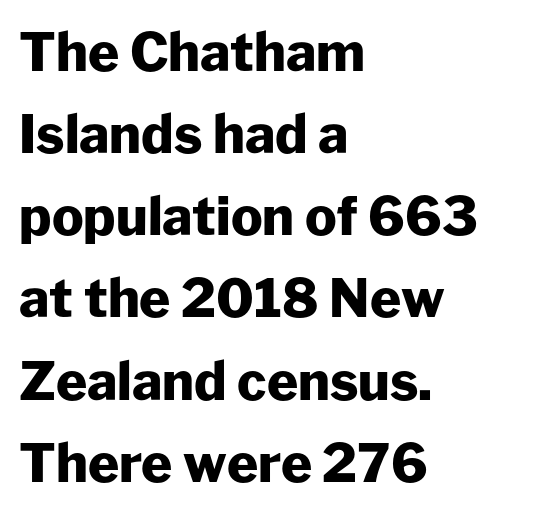
The image shows 53 px heavy sans-serif type, upright; set left-aligned, normal line spacing (1.55x), normal letter spacing, not underlined; low stroke contrast and a medium x-height.
